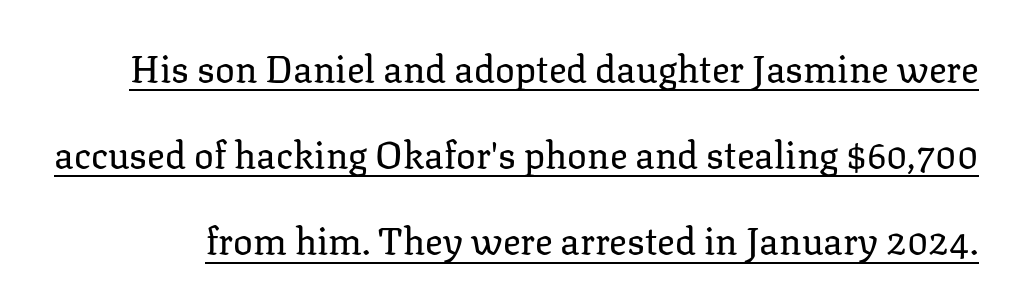
{"serif": "yes", "italic": "no", "bold": "no", "weight": "regular", "width": "normal", "stroke_contrast": "low", "x_height": "medium", "monospaced": "no", "underline": "yes", "line_spacing": "loose", "line_spacing_ratio": 2.33, "letter_spacing": "normal", "letter_spacing_em": 0.0, "glyph_px": 37}
